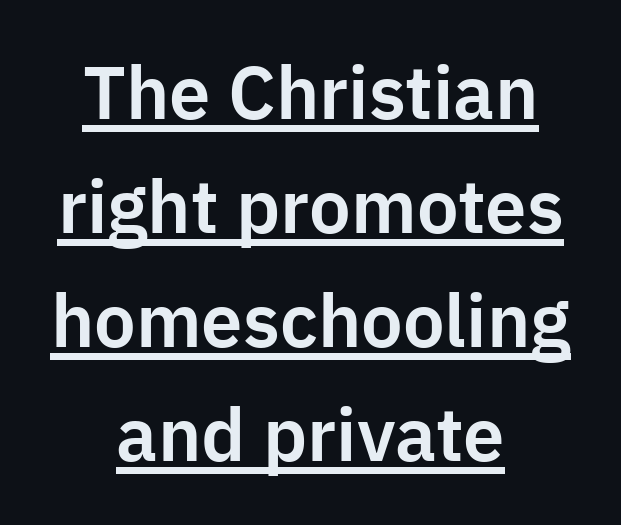
Quick note: interline space is typical. Layout note: lines centered. Rendered with straight, roman letterforms. Looks like regular typesetting: each glyph gets only the width it needs.
